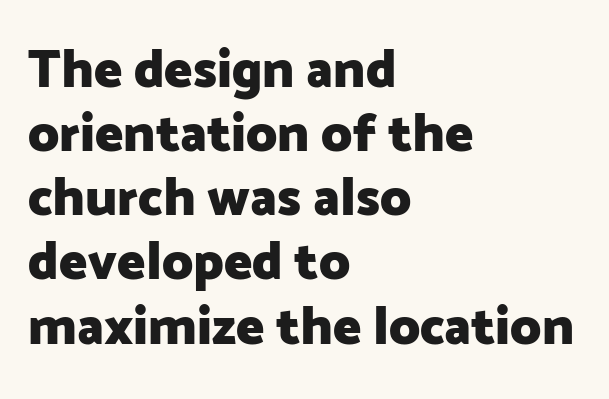
{"serif": "no", "italic": "no", "bold": "yes", "weight": "heavy", "width": "normal", "stroke_contrast": "low", "x_height": "medium", "monospaced": "no", "underline": "no", "align": "left", "line_spacing_ratio": 1.21, "letter_spacing": "normal", "letter_spacing_em": 0.0, "glyph_px": 53}
